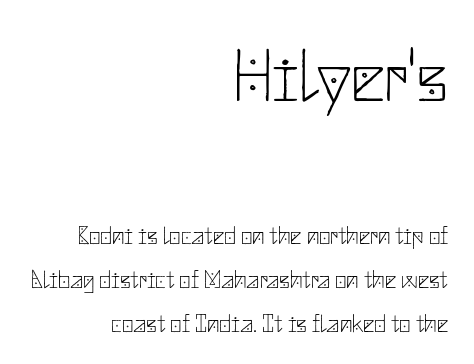
The image shows 75 px thin sans-serif type, upright; set right-aligned, line spacing 1.77x, normal letter spacing, not underlined; the first (top) block is 3.0x larger; low stroke contrast and a small x-height.
